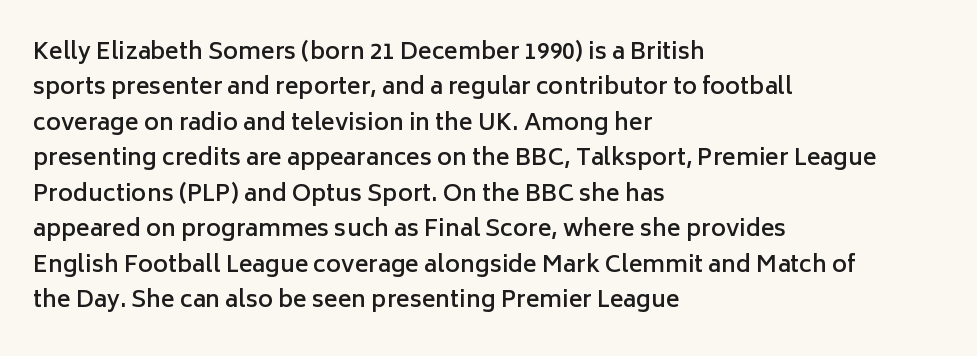
{"italic": "no", "bold": "semi", "underline": "no", "align": "left", "line_spacing": "normal", "line_spacing_ratio": 1.54, "letter_spacing": "normal", "letter_spacing_em": 0.0, "glyph_px": 23}
